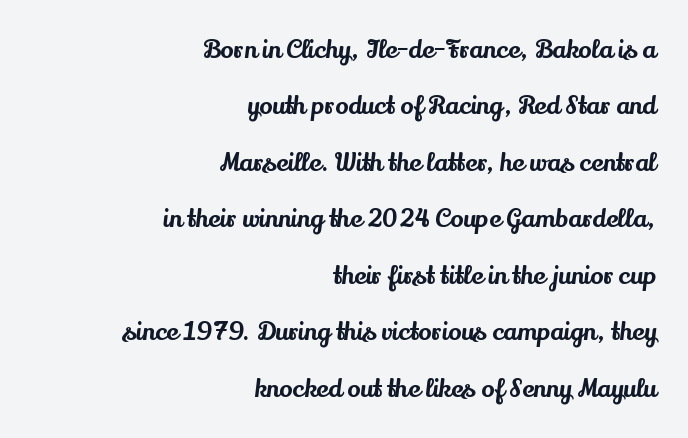
The image shows 25 px text type; set right-aligned, loose line spacing (2.26x), normal letter spacing, not underlined.
